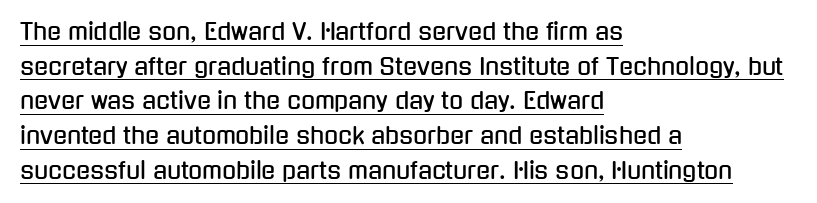
Notice how the passage keeps a crisp vertical edge on the left only. The vertical gap from one line to the next is medium. Posture: straight, roman, zero tilt. The typesetter has applied underlining to the passage shown. What stands out about the letter spacing? Nothing — it is the standard amount.
